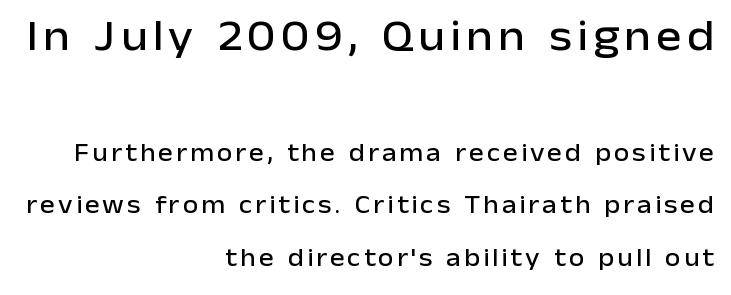
Q: Is the text italic (slanted)? A: No, it is upright.
Q: Is the typeface a serif or a sans-serif typeface? A: Sans-serif.
Q: Is the text underlined? A: No.
Q: How is the paragraph aligned? A: Right-aligned.
Q: Is the spacing between lines tight, normal or loose? A: Loose.
Q: Which block of text is set in a larger size, the first (top) or the second (bottom)? A: The first (top) one.
Q: Width (condensed, normal, or wide)? A: Normal.
Q: Stroke contrast? A: Low.
Q: x-height? A: Medium.
Q: Monospaced? A: No.
